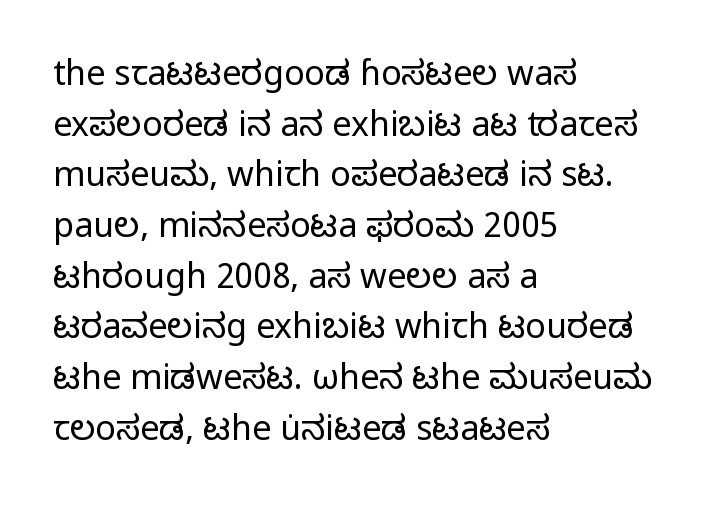
{"serif": "no", "italic": "no", "bold": "no", "weight": "regular", "width": "normal", "stroke_contrast": "low", "x_height": "medium", "monospaced": "no", "underline": "no", "align": "left", "line_spacing": "normal", "line_spacing_ratio": 1.49, "letter_spacing": "normal", "letter_spacing_em": 0.0, "glyph_px": 34}
